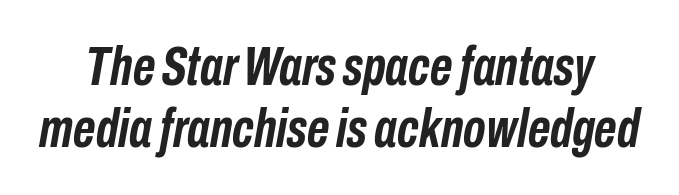
Emphasis by weight is at full strength: bold. Character widths vary here, with narrow letters taking less room than wide ones. Characters follow at the spacing the type designer built in. Glance below the letters and you will spot only blank space. Emphasis-style slanted type is in use. Leading: reduced.
